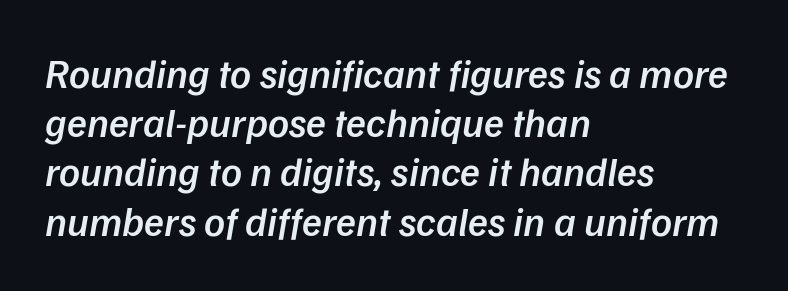
The line texture is even and compact thanks to regular tracking. Classification — sans serif. Rule under the text: the space is simply empty. Stroke thickness is moderately raised; the sample reads as semibold. Each letter keeps its own natural width here, so spacing adapts to shape.
